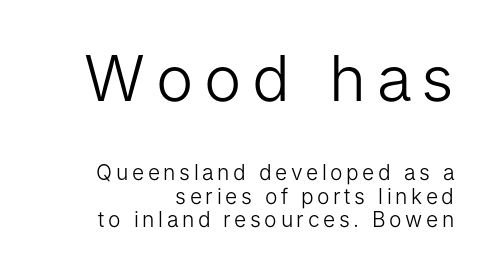
The image shows 63 px light sans-serif type, upright; set right-aligned, tight line spacing (1.11x), not underlined; the first (top) block is 3.0x larger; low stroke contrast and a medium x-height.
